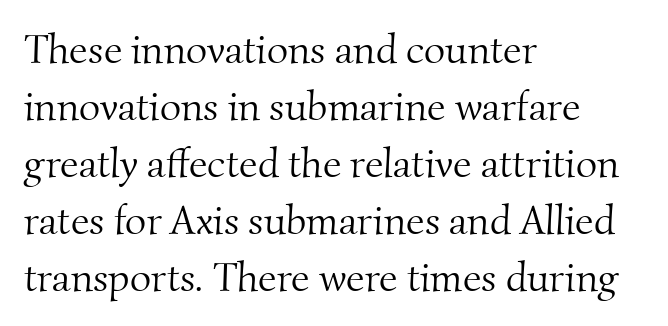
Does the copy run flush right? No — it runs flush left. Here the designer chose a conventional face with non-uniform glyph widths. This rendering features lettering with no underline. Spacing between characters is what you'd get straight out of the box.
